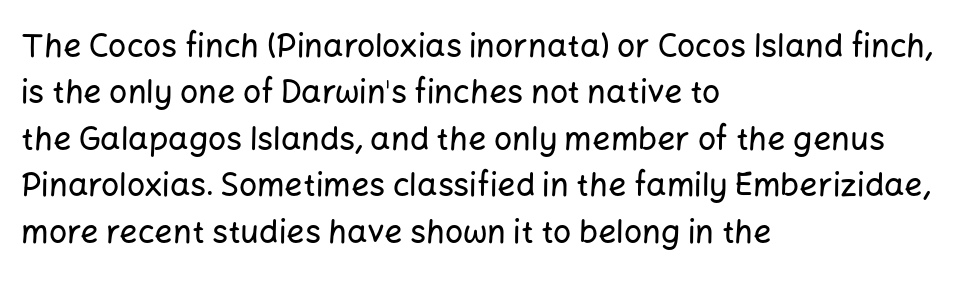
Q: Is the text italic (slanted)? A: No, it is upright.
Q: Is the typeface a serif or a sans-serif typeface? A: Sans-serif.
Q: Is the text underlined? A: No.
Q: How is the paragraph aligned? A: Left-aligned.
Q: Is the spacing between letters normal or unusually wide? A: Normal.
Q: Is the spacing between lines tight, normal or loose? A: Normal.
Q: Width (condensed, normal, or wide)? A: Normal.
Q: Stroke contrast? A: Low.
Q: x-height? A: Medium.
Q: Monospaced? A: No.
